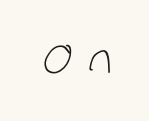
{"serif": "no", "bold": "no", "weight": "light", "width": "condensed", "stroke_contrast": "low", "x_height": "large", "monospaced": "no", "underline": "no", "letter_spacing": "wide", "letter_spacing_em": 0.4, "glyph_px": 44}
